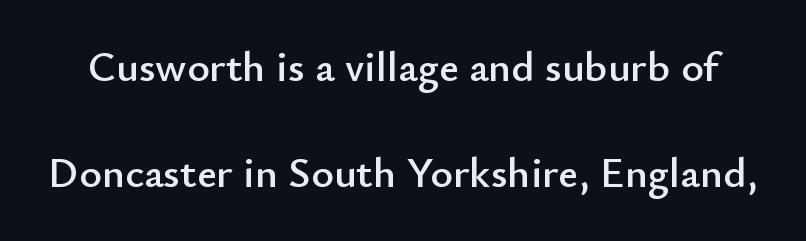
The image shows 43 px sans-serif type, upright; set loose line spacing (2.46x), normal letter spacing, not underlined; low stroke contrast and a small x-height.
